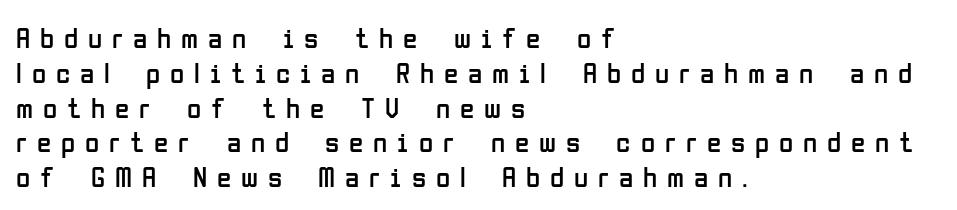
The image shows 29 px regular-weight, condensed sans-serif type, upright; set left-aligned, line spacing 1.2x, unusually wide letter spacing (+0.34 em), not underlined; low stroke contrast and a medium x-height.
